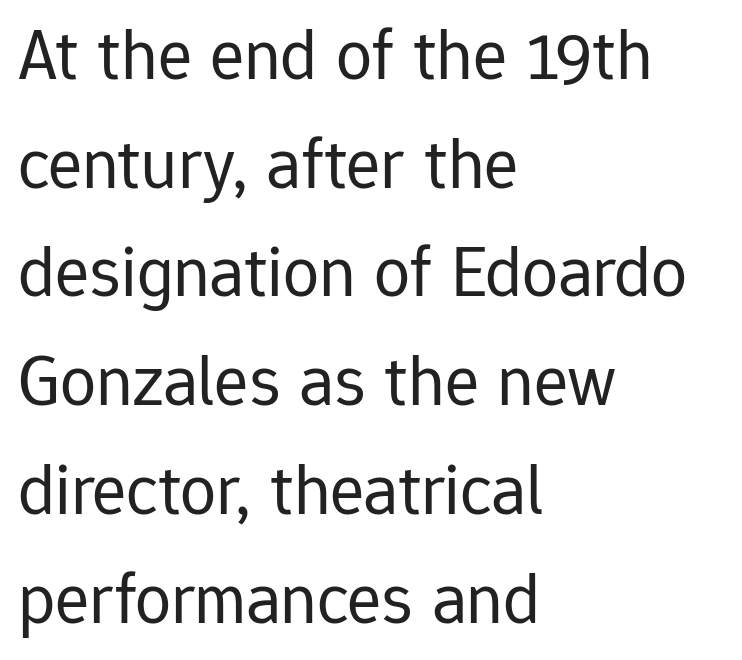
The image shows 72 px regular-weight sans-serif type, upright; set left-aligned, normal line spacing (1.51x), normal letter spacing, not underlined; low stroke contrast and a medium x-height.
